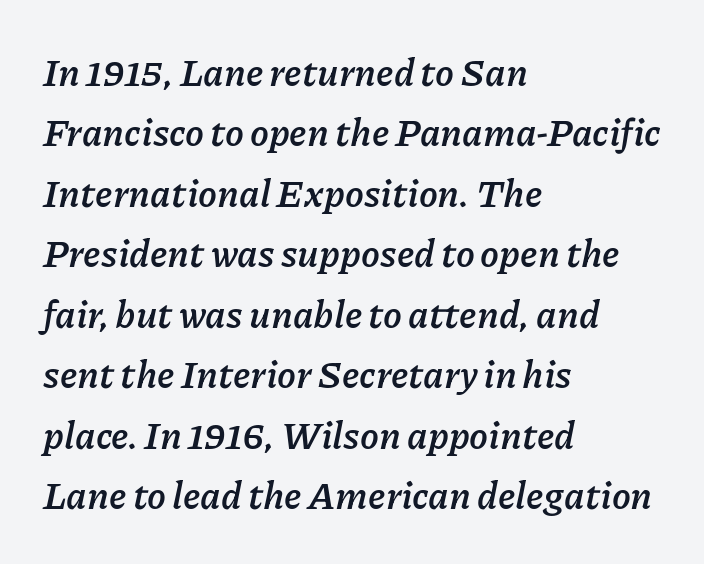
Q: Is the text bold? A: Yes.
Q: Is the text italic (slanted)? A: Yes, it leans right by about 11 degrees.
Q: Is the text underlined? A: No.
Q: How is the paragraph aligned? A: Left-aligned.
Q: Is the spacing between letters normal or unusually wide? A: Normal.
Q: Is the spacing between lines tight, normal or loose? A: Normal.
Q: Width (condensed, normal, or wide)? A: Normal.
Q: Stroke contrast? A: Low.
Q: x-height? A: Medium.
Q: Monospaced? A: No.
